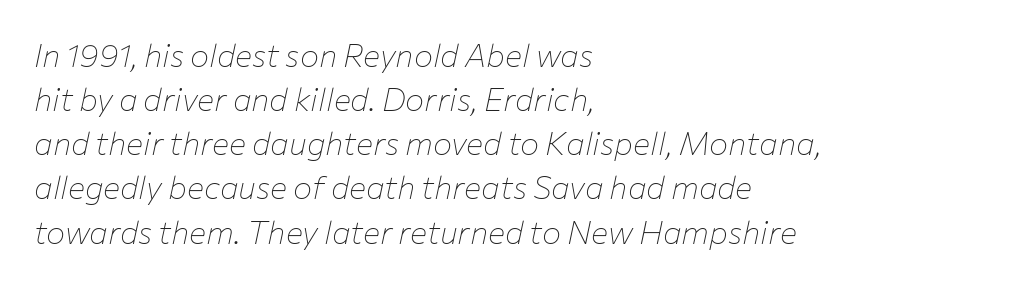
The words here are not underlined. A typesetter would call this proportional, since set widths differ per character. This is not heavy type; no bold has been used. The lettering tilts uniformly, giving the passage an italic look. Tracking value appears to be zero — textbook default spacing.
